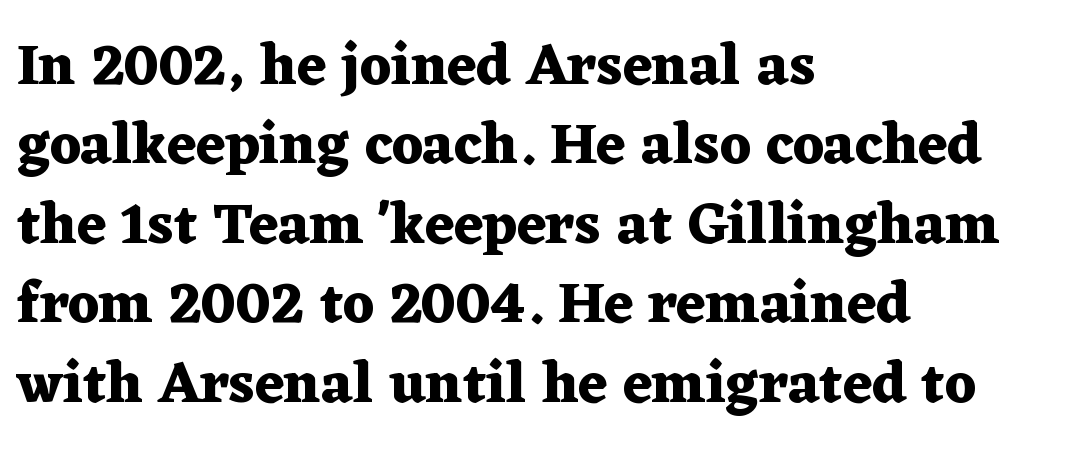
{"serif": "yes", "italic": "no", "bold": "yes", "weight": "heavy", "width": "wide", "stroke_contrast": "medium", "x_height": "medium", "monospaced": "no", "underline": "no", "align": "left", "line_spacing": "normal", "line_spacing_ratio": 1.37, "letter_spacing": "normal", "letter_spacing_em": 0.0, "glyph_px": 58}
